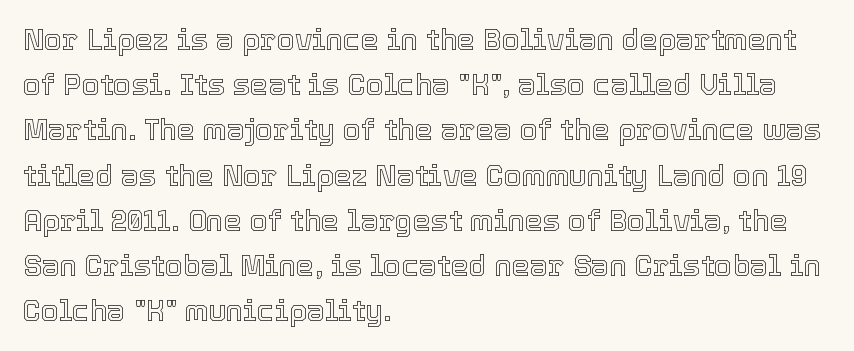
The image shows 29 px text type, upright; set left-aligned, normal line spacing (1.56x), normal letter spacing, not underlined; a medium x-height.
